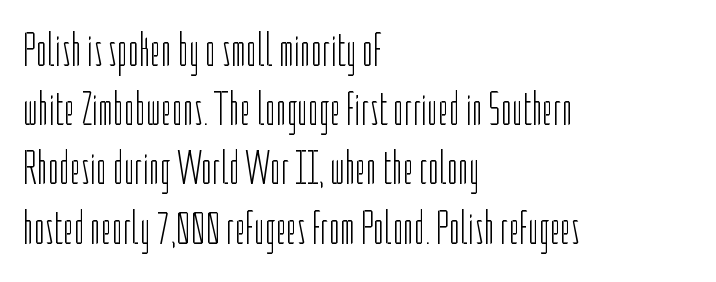
Tracking value appears to be zero — textbook default spacing. Stroke thickness stays within the range of a standard reading face or lighter. Designer's note — italics off, roman on. Each row of text sits above clean, open space. The passage shown is typed in a proportional face where columns would drift. Horizontal alignment here is leftward, the default for most running prose.
